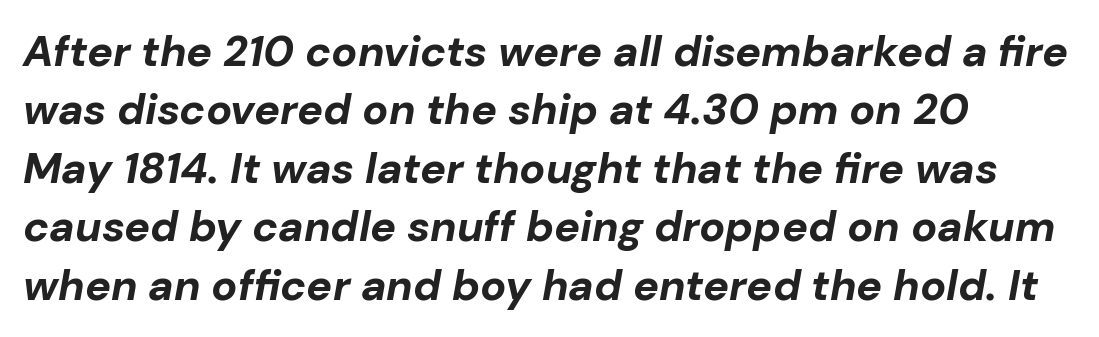
Q: Is the text bold? A: Yes.
Q: Is the text italic (slanted)? A: Yes, it leans right by about 10 degrees.
Q: Is the text underlined? A: No.
Q: How is the paragraph aligned? A: Left-aligned.
Q: Is the spacing between letters normal or unusually wide? A: Normal.
Q: Is the spacing between lines tight, normal or loose? A: Normal.
Q: Width (condensed, normal, or wide)? A: Normal.
Q: Stroke contrast? A: Low.
Q: x-height? A: Medium.
Q: Monospaced? A: No.
